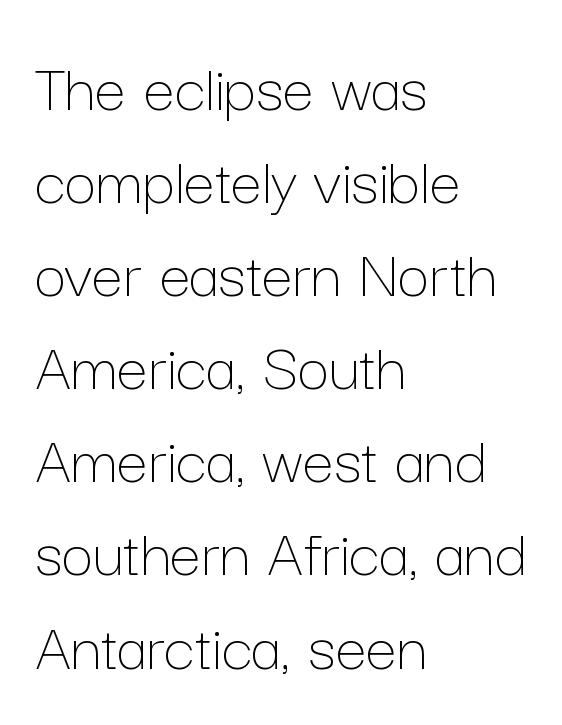
{"italic": "no", "bold": "no", "weight": "thin", "width": "normal", "stroke_contrast": "low", "x_height": "medium", "monospaced": "no", "underline": "no", "align": "left", "line_spacing": "normal", "line_spacing_ratio": 1.33, "letter_spacing": "normal", "letter_spacing_em": 0.0, "glyph_px": 70}
